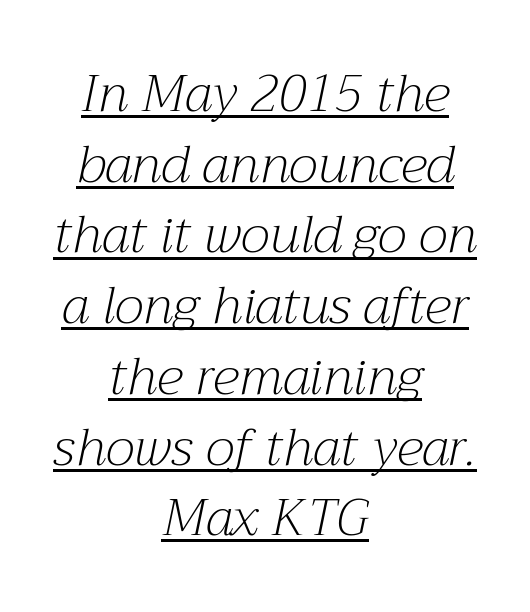
Q: Is the text bold? A: No.
Q: Is the text italic (slanted)? A: Yes, it leans right by about 12 degrees.
Q: Is the typeface a serif or a sans-serif typeface? A: Serif.
Q: Is the text underlined? A: Yes.
Q: How is the paragraph aligned? A: Centered.
Q: Is the spacing between letters normal or unusually wide? A: Normal.
Q: Is the spacing between lines tight, normal or loose? A: Normal.
Q: Width (condensed, normal, or wide)? A: Normal.
Q: Stroke contrast? A: Medium.
Q: x-height? A: Medium.
Q: Monospaced? A: No.
